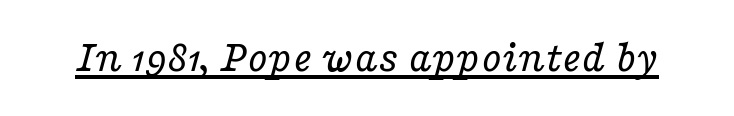
The image shows 46 px regular-weight, wide serif type, italic (leaning right); set normal letter spacing, underlined; low stroke contrast and a medium x-height.
